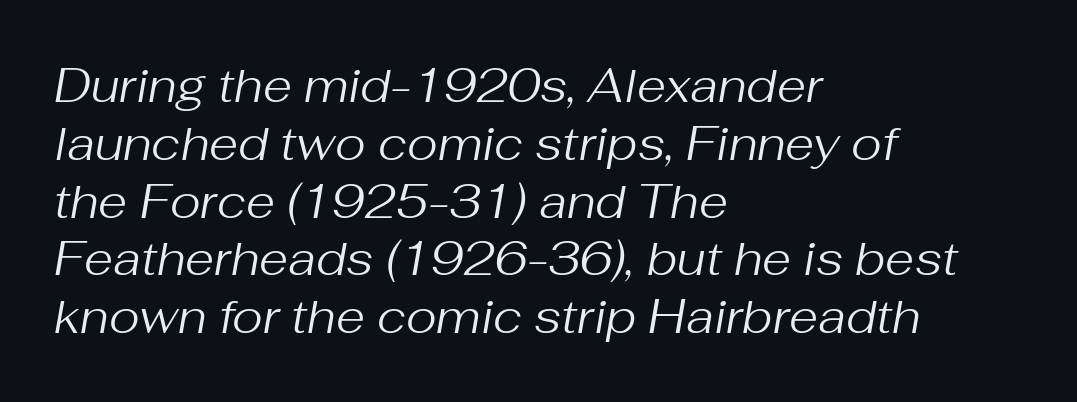
{"italic": "yes", "lean": "right", "slant_degrees": 10, "bold": "no", "weight": "regular", "width": "normal", "stroke_contrast": "medium", "x_height": "medium", "monospaced": "no", "underline": "no", "align": "left", "line_spacing_ratio": 1.23, "letter_spacing": "normal", "letter_spacing_em": 0.0, "glyph_px": 47}
